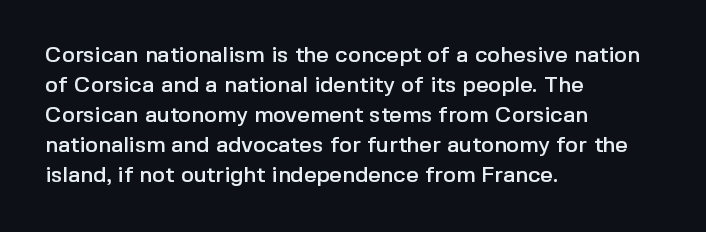
Q: Is the text italic (slanted)? A: No, it is upright.
Q: Is the text underlined? A: No.
Q: How is the paragraph aligned? A: Left-aligned.
Q: Is the spacing between letters normal or unusually wide? A: Normal.
Q: Is the spacing between lines tight, normal or loose? A: Normal.
